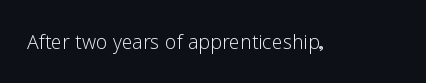
Q: Is the text bold? A: No.
Q: Is the text italic (slanted)? A: No, it is upright.
Q: Is the text underlined? A: No.
Q: Is the spacing between letters normal or unusually wide? A: Normal.
